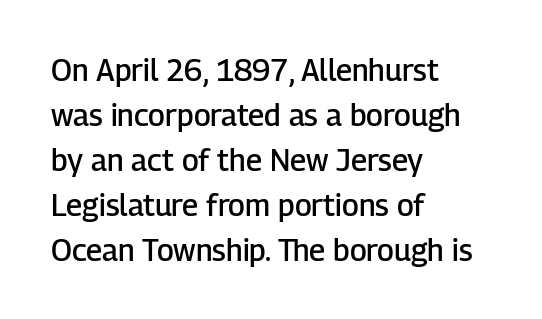
This rendering employs a face without finishing strokes, i.e., a sans-serif. The ragged edge is on the right, which tells us the setting is flush left. The passage shown has conventional tracking throughout. Reading down the column, the eye jumps a familiar distance to each next line. Do the letters lean? They stand straight. This is the in-between weight designers call semibold or demi.
